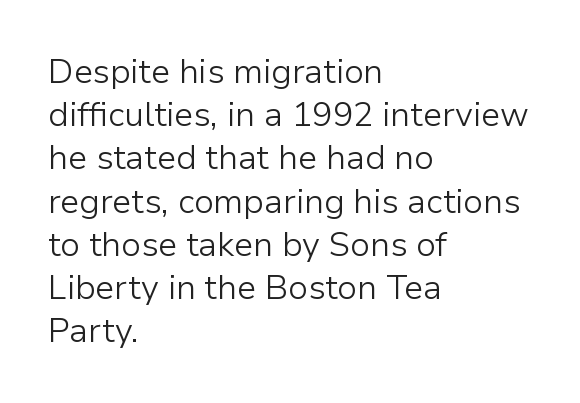
Q: Is the text bold? A: No.
Q: Is the text italic (slanted)? A: No, it is upright.
Q: Is the typeface a serif or a sans-serif typeface? A: Sans-serif.
Q: Is the text underlined? A: No.
Q: How is the paragraph aligned? A: Left-aligned.
Q: Is the spacing between letters normal or unusually wide? A: Normal.
Q: Is the spacing between lines tight, normal or loose? A: Normal.
Q: Width (condensed, normal, or wide)? A: Normal.
Q: Stroke contrast? A: Low.
Q: x-height? A: Medium.
Q: Monospaced? A: No.
